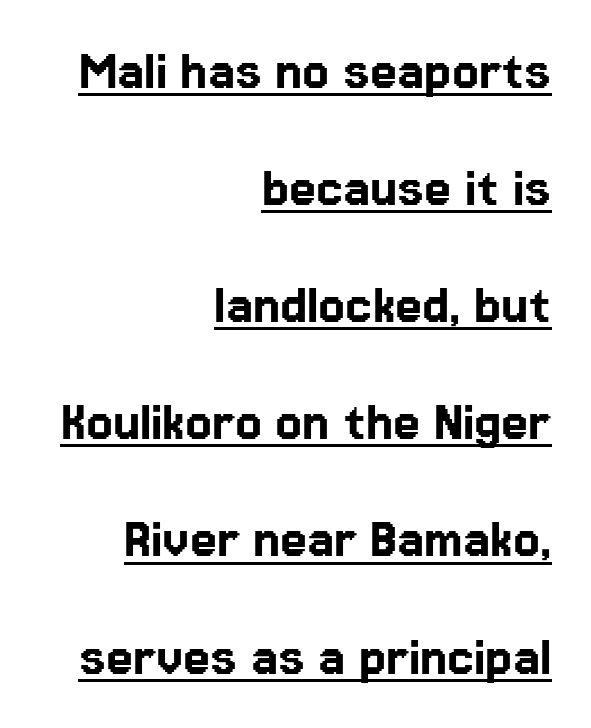
I'd call this a sans setting — the letters go barefoot. The letters advance in unequal steps, a hallmark of proportional type. Do the letters lean? They stand straight. What's the leading like? Stretched, with rows far apart. The lines in this sample share a right terminus and differ only in where they begin.
